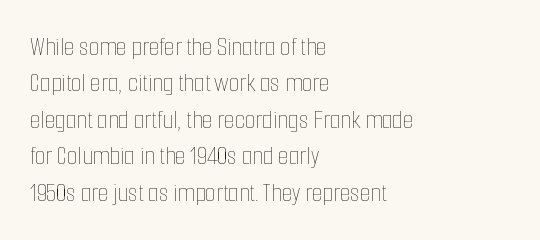
{"italic": "no", "bold": "no", "underline": "no", "align": "left", "line_spacing": "normal", "line_spacing_ratio": 1.35, "letter_spacing": "normal", "letter_spacing_em": 0.0, "glyph_px": 27}
